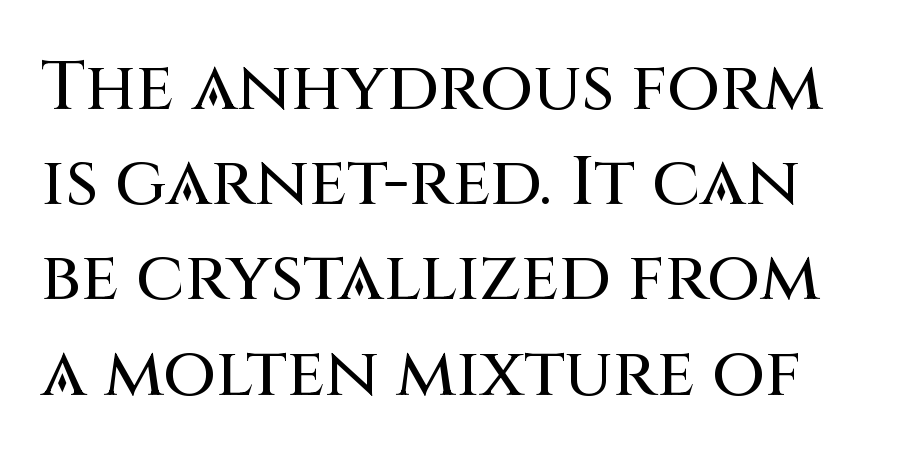
Q: Is the text italic (slanted)? A: No, it is upright.
Q: Is the typeface a serif or a sans-serif typeface? A: Sans-serif.
Q: Is the text underlined? A: No.
Q: Is the spacing between letters normal or unusually wide? A: Normal.
Q: Is the spacing between lines tight, normal or loose? A: Normal.
Q: Width (condensed, normal, or wide)? A: Normal.
Q: Stroke contrast? A: Medium.
Q: x-height? A: Large.
Q: Monospaced? A: No.
